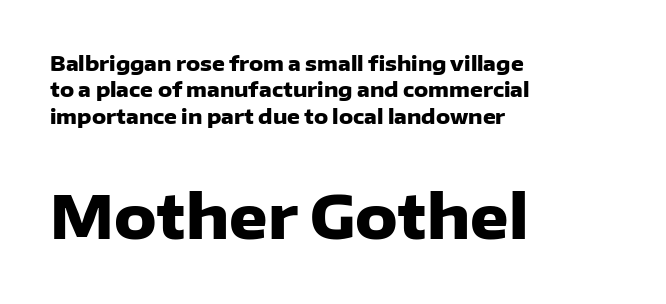
{"serif": "no", "italic": "no", "bold": "yes", "weight": "heavy", "width": "normal", "stroke_contrast": "low", "x_height": "medium", "monospaced": "no", "underline": "no", "align": "left", "line_spacing": "normal", "line_spacing_ratio": 1.32, "letter_spacing": "normal", "letter_spacing_em": 0.0, "larger_block": "second", "size_ratio": 3.0, "glyph_px": 60}
